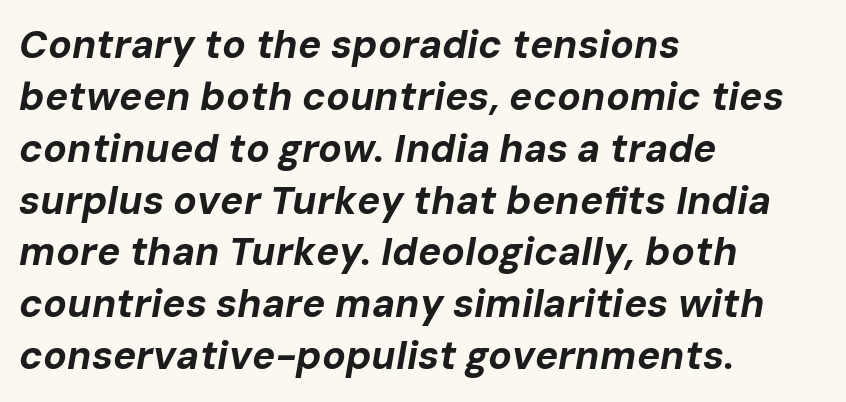
The image shows 39 px bold type, italic (leaning right); set left-aligned, normal line spacing (1.33x), normal letter spacing, not underlined; low stroke contrast and a medium x-height.
